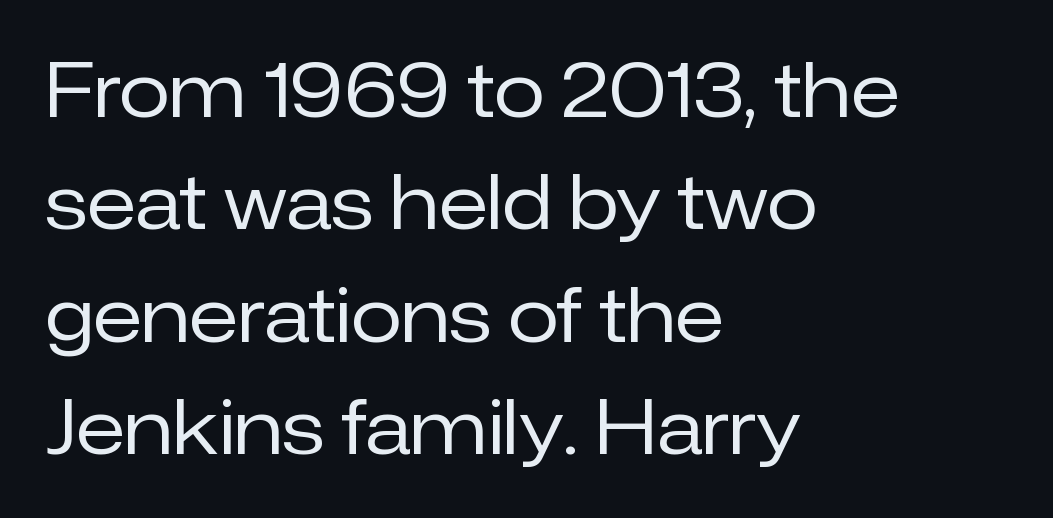
The image shows 74 px regular-weight sans-serif type, upright; set left-aligned, normal line spacing (1.52x), normal letter spacing, not underlined; low stroke contrast and a medium x-height.
